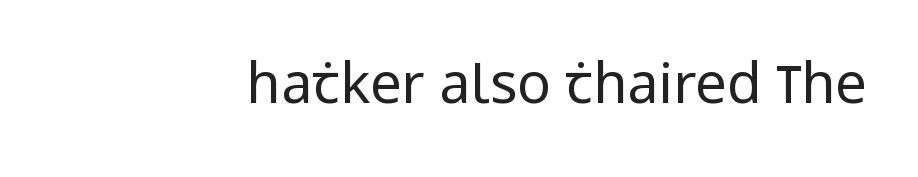
{"serif": "no", "italic": "no", "bold": "no", "weight": "regular", "width": "condensed", "stroke_contrast": "low", "x_height": "large", "monospaced": "no", "underline": "no", "letter_spacing": "normal", "letter_spacing_em": 0.0, "glyph_px": 56}
